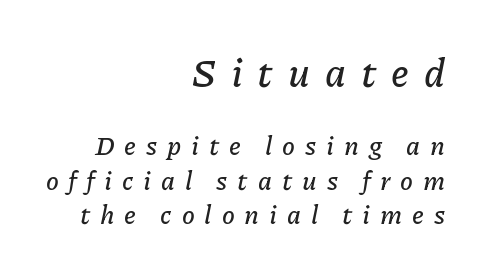
Q: Is the text italic (slanted)? A: Yes, it leans right by about 11 degrees.
Q: Is the text underlined? A: No.
Q: How is the paragraph aligned? A: Right-aligned.
Q: Is the spacing between letters normal or unusually wide? A: Unusually wide.
Q: Is the spacing between lines tight, normal or loose? A: Normal.
Q: Which block of text is set in a larger size, the first (top) or the second (bottom)? A: The first (top) one.
Q: Width (condensed, normal, or wide)? A: Normal.
Q: Stroke contrast? A: Low.
Q: x-height? A: Medium.
Q: Monospaced? A: No.
